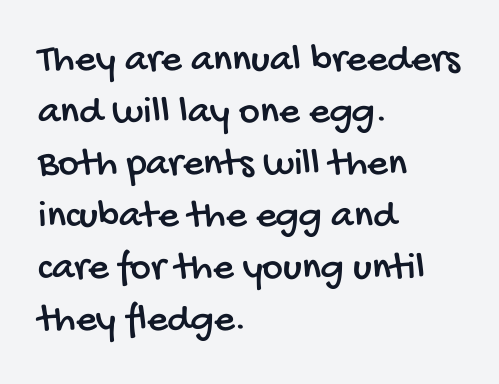
The image shows 40 px condensed sans-serif type; set left-aligned, normal line spacing (1.3x), normal letter spacing, not underlined; low stroke contrast and a large x-height.
